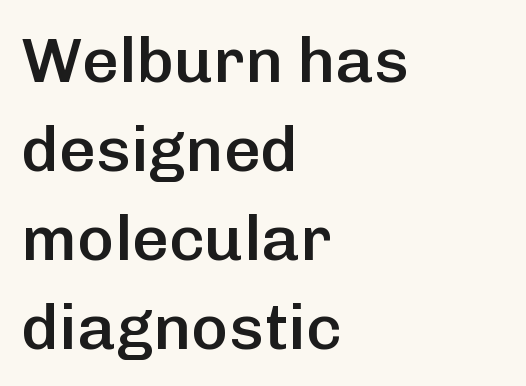
{"serif": "no", "italic": "no", "bold": "semi", "weight": "semibold", "width": "normal", "stroke_contrast": "low", "x_height": "medium", "monospaced": "no", "underline": "no", "align": "left", "line_spacing": "normal", "line_spacing_ratio": 1.39, "letter_spacing": "normal", "letter_spacing_em": 0.0, "glyph_px": 64}
